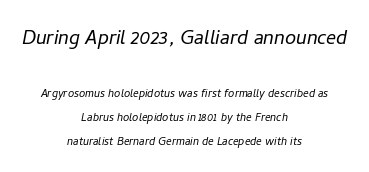
The image shows 25 px text type, italic (leaning right); set centered, line spacing 1.72x, normal letter spacing, not underlined; the first (top) block is 1.79x larger.
